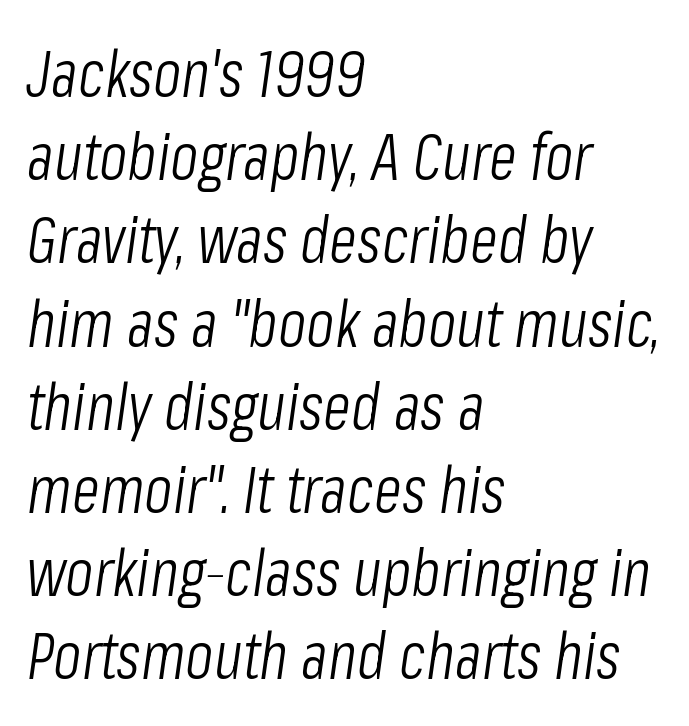
The image shows 65 px light, condensed type, italic (leaning right); set left-aligned, normal line spacing (1.28x), normal letter spacing, not underlined; low stroke contrast and a medium x-height.
